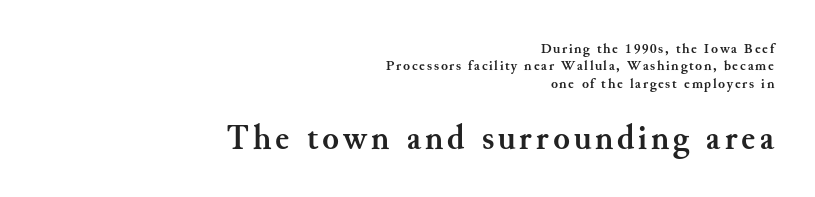
Every row of glyphs terminates at an identical x-position on the right. The designer left line spacing at the default. The strip under each line holds only bare page. Is this a sans? No — the strokes have serifs. Looks like regular typesetting: each glyph gets only the width it needs. In terms of weight, the rendering is a true, heavy bold.
